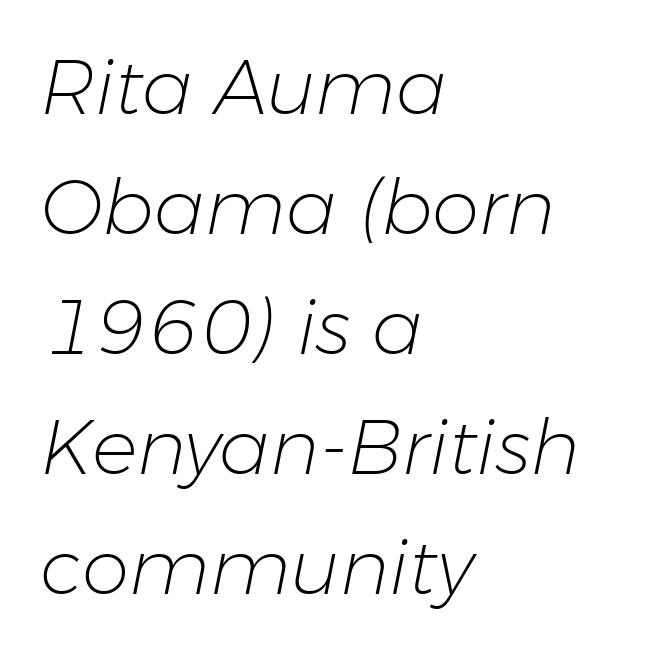
The image shows 76 px light type, italic (leaning right); set left-aligned, normal line spacing (1.58x), normal letter spacing, not underlined; low stroke contrast and a medium x-height.
